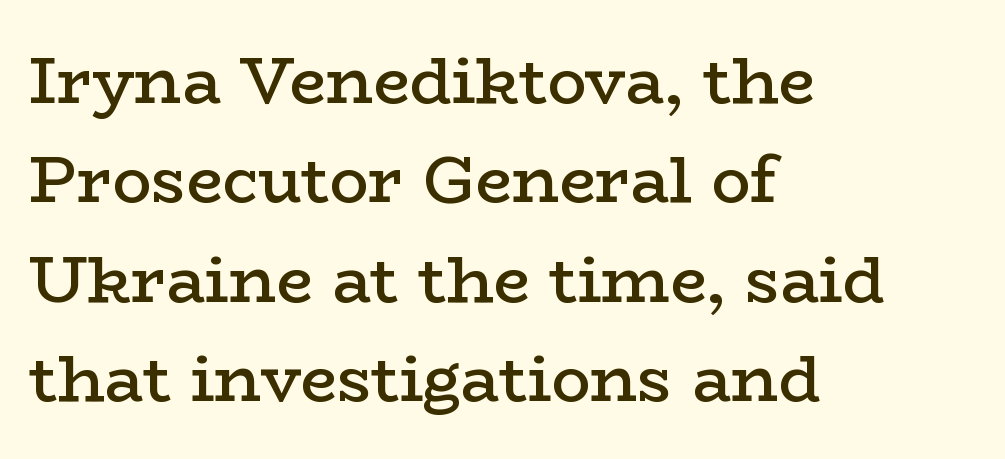
Q: Is the text bold? A: Semi-bold.
Q: Is the text italic (slanted)? A: No, it is upright.
Q: Is the typeface a serif or a sans-serif typeface? A: Serif.
Q: Is the text underlined? A: No.
Q: How is the paragraph aligned? A: Left-aligned.
Q: Is the spacing between letters normal or unusually wide? A: Normal.
Q: Is the spacing between lines tight, normal or loose? A: Normal.
Q: Width (condensed, normal, or wide)? A: Wide.
Q: Stroke contrast? A: Low.
Q: x-height? A: Medium.
Q: Monospaced? A: No.
